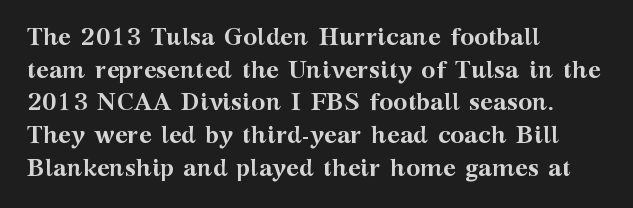
Q: Is the text bold? A: Yes.
Q: Is the text italic (slanted)? A: No, it is upright.
Q: Is the text underlined? A: No.
Q: How is the paragraph aligned? A: Left-aligned.
Q: Is the spacing between letters normal or unusually wide? A: Normal.
Q: Is the spacing between lines tight, normal or loose? A: Normal.
